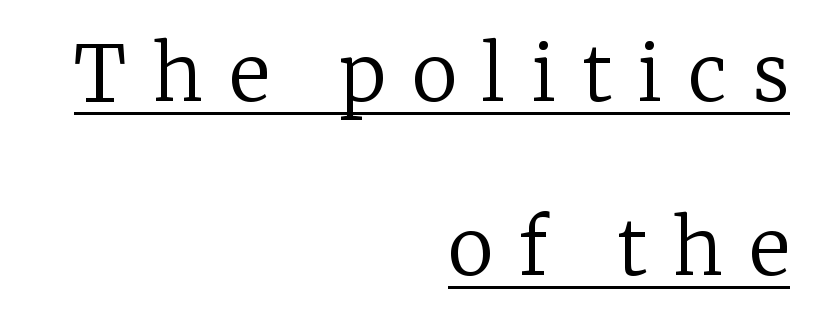
Q: Is the text bold? A: No.
Q: Is the text italic (slanted)? A: No, it is upright.
Q: Is the typeface a serif or a sans-serif typeface? A: Serif.
Q: Is the text underlined? A: Yes.
Q: How is the paragraph aligned? A: Right-aligned.
Q: Is the spacing between letters normal or unusually wide? A: Unusually wide.
Q: Is the spacing between lines tight, normal or loose? A: Loose.
Q: Width (condensed, normal, or wide)? A: Normal.
Q: Stroke contrast? A: Low.
Q: x-height? A: Medium.
Q: Monospaced? A: No.
